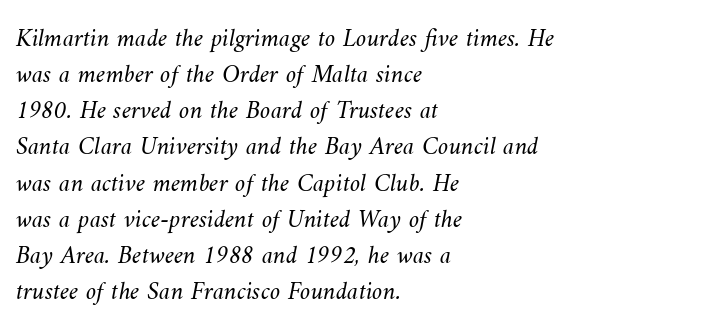
The image shows 26 px text type; set left-aligned, normal line spacing (1.39x), normal letter spacing, not underlined.
